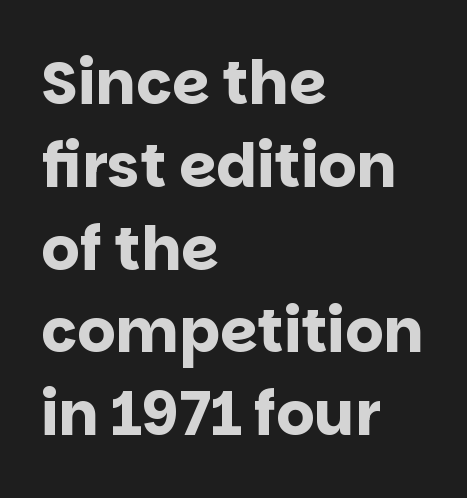
Q: Is the text bold? A: Yes.
Q: Is the text italic (slanted)? A: No, it is upright.
Q: Is the typeface a serif or a sans-serif typeface? A: Sans-serif.
Q: Is the text underlined? A: No.
Q: How is the paragraph aligned? A: Left-aligned.
Q: Is the spacing between letters normal or unusually wide? A: Normal.
Q: Is the spacing between lines tight, normal or loose? A: Normal.
Q: Width (condensed, normal, or wide)? A: Normal.
Q: Stroke contrast? A: Low.
Q: x-height? A: Large.
Q: Monospaced? A: No.
